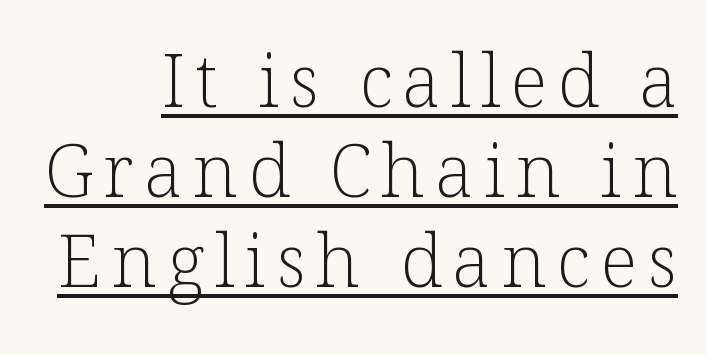
{"serif": "yes", "italic": "no", "bold": "no", "weight": "light", "width": "normal", "stroke_contrast": "low", "x_height": "medium", "monospaced": "no", "underline": "yes", "align": "right", "line_spacing_ratio": 1.23, "glyph_px": 73}
